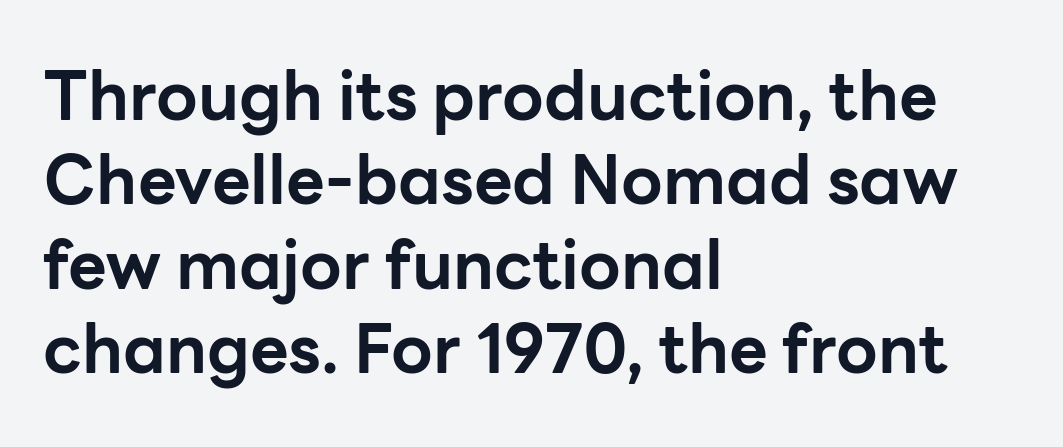
Q: Is the text bold? A: Yes.
Q: Is the text italic (slanted)? A: No, it is upright.
Q: Is the typeface a serif or a sans-serif typeface? A: Sans-serif.
Q: Is the text underlined? A: No.
Q: How is the paragraph aligned? A: Left-aligned.
Q: Is the spacing between letters normal or unusually wide? A: Normal.
Q: Is the spacing between lines tight, normal or loose? A: Normal.
Q: Width (condensed, normal, or wide)? A: Normal.
Q: Stroke contrast? A: Low.
Q: x-height? A: Medium.
Q: Monospaced? A: No.
